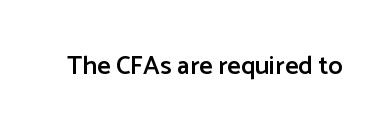
Ascenders rise straight up at ninety degrees. The typesetting leans somewhat heavy: a semibold. Observe the ordinary spacing: letters are neighbours, not strangers. Only glyphs here, with clear space below each row.
